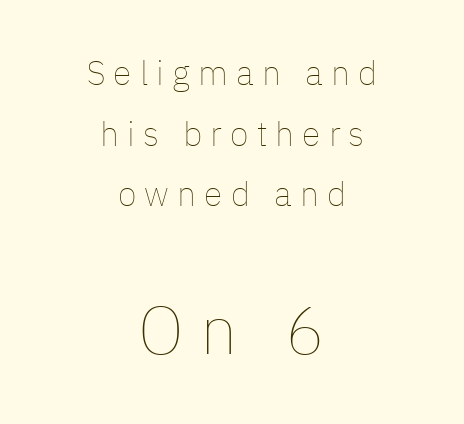
The image shows 67 px thin type, upright; set centered, line spacing 1.78x, unusually wide letter spacing (+0.24 em), not underlined; the second (bottom) block is 1.97x larger; low stroke contrast and a medium x-height.
